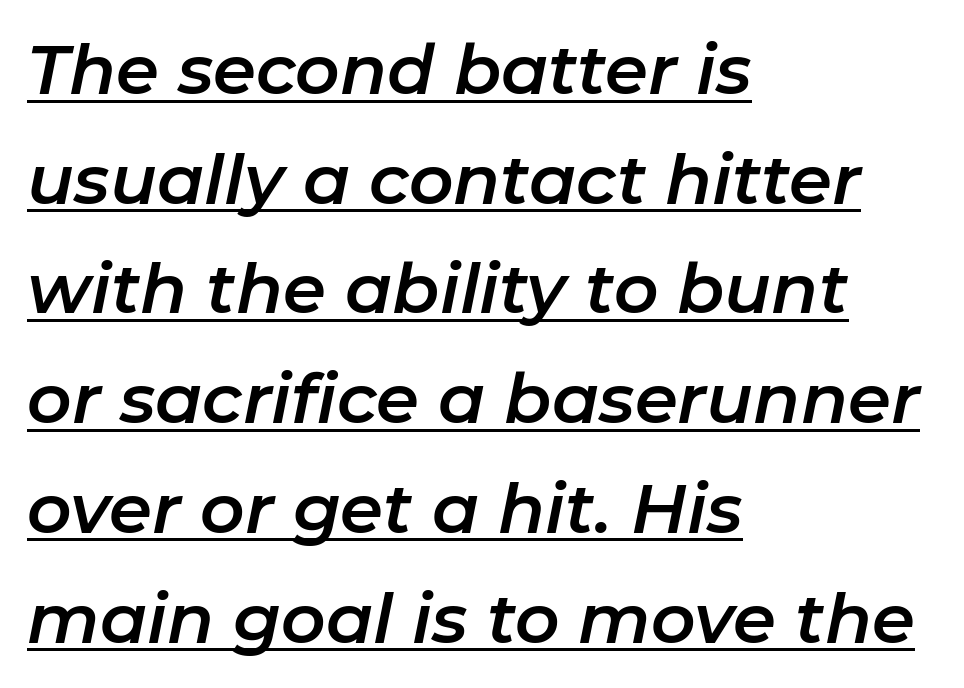
The image shows 69 px text type, italic (leaning right); set left-aligned, normal line spacing (1.59x), normal letter spacing, underlined; low stroke contrast and a medium x-height.
